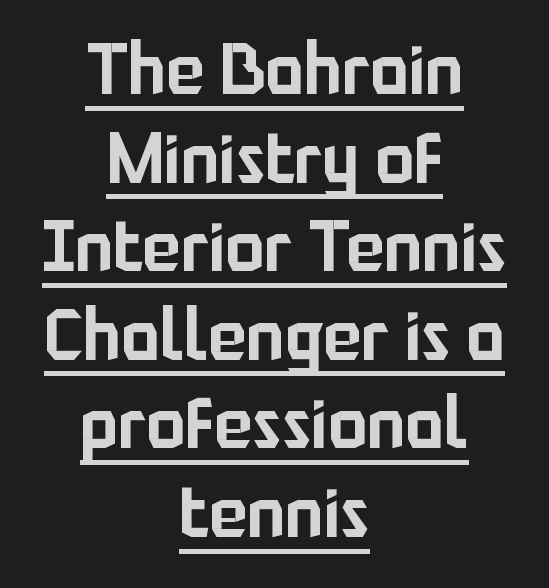
{"serif": "no", "italic": "no", "width": "normal", "stroke_contrast": "low", "x_height": "medium", "monospaced": "no", "underline": "yes", "align": "center", "line_spacing_ratio": 1.23, "letter_spacing": "normal", "letter_spacing_em": 0.0, "glyph_px": 72}
